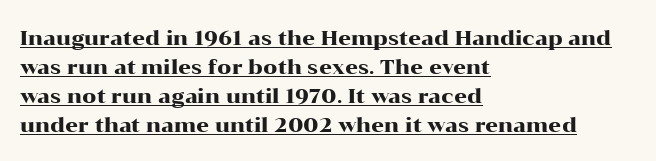
The designer left line spacing at the default. Underlined type. Short note: letters normally spaced. The lines are quadded left. Characters remain perfectly vertical along every line.
